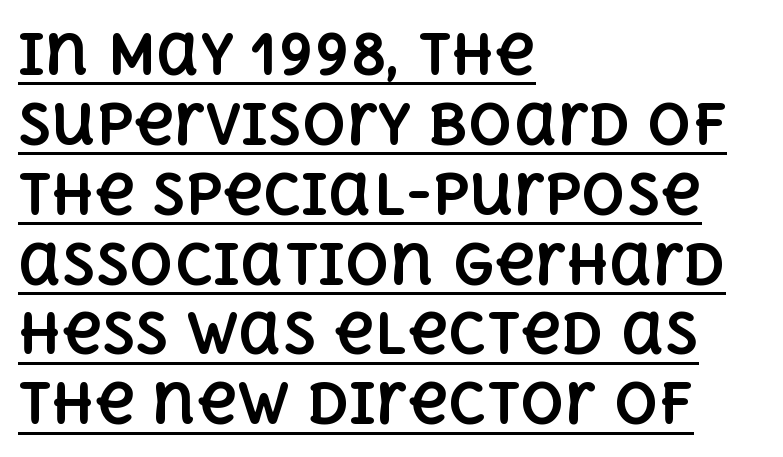
Q: Is the text bold? A: Yes.
Q: Is the text italic (slanted)? A: No, it is upright.
Q: Is the text underlined? A: Yes.
Q: How is the paragraph aligned? A: Left-aligned.
Q: Is the spacing between letters normal or unusually wide? A: Normal.
Q: Is the spacing between lines tight, normal or loose? A: Normal.
Q: Width (condensed, normal, or wide)? A: Normal.
Q: x-height? A: Large.
Q: Monospaced? A: No.
